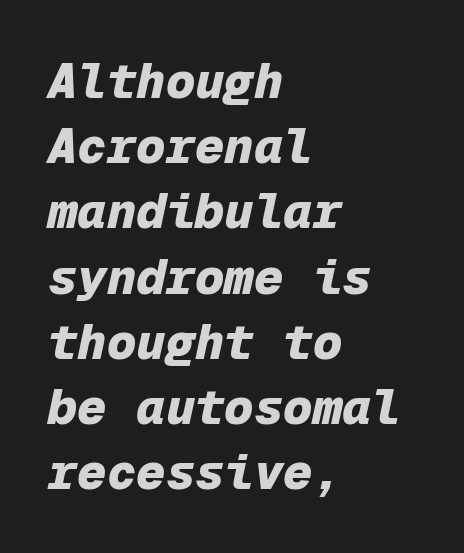
The image shows 49 px heavy type, italic (leaning right), monospaced; set left-aligned, normal line spacing (1.33x), normal letter spacing, not underlined; low stroke contrast and a medium x-height.
